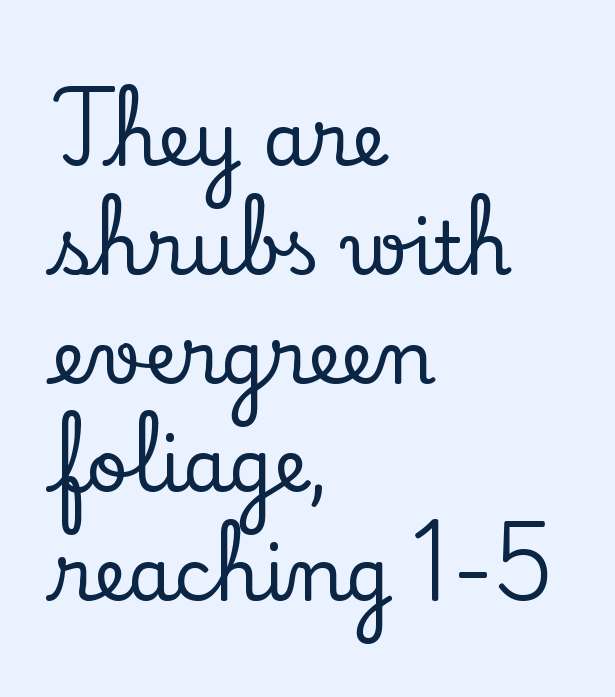
The image shows 73 px serif type, upright; set left-aligned, normal line spacing (1.49x), normal letter spacing, not underlined; low stroke contrast and a small x-height.
